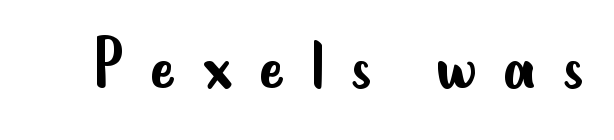
Q: Is the text bold? A: No.
Q: Is the text italic (slanted)? A: No, it is upright.
Q: Is the typeface a serif or a sans-serif typeface? A: Sans-serif.
Q: Is the text underlined? A: No.
Q: Is the spacing between letters normal or unusually wide? A: Unusually wide.
Q: Width (condensed, normal, or wide)? A: Condensed.
Q: Stroke contrast? A: Low.
Q: x-height? A: Small.
Q: Monospaced? A: No.
